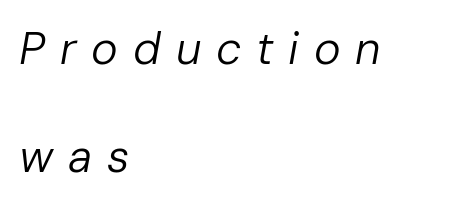
{"italic": "yes", "lean": "right", "slant_degrees": 10, "bold": "no", "weight": "regular", "width": "normal", "stroke_contrast": "low", "x_height": "medium", "monospaced": "no", "underline": "no", "align": "left", "line_spacing": "loose", "line_spacing_ratio": 2.39, "letter_spacing": "wide", "letter_spacing_em": 0.33, "glyph_px": 45}
